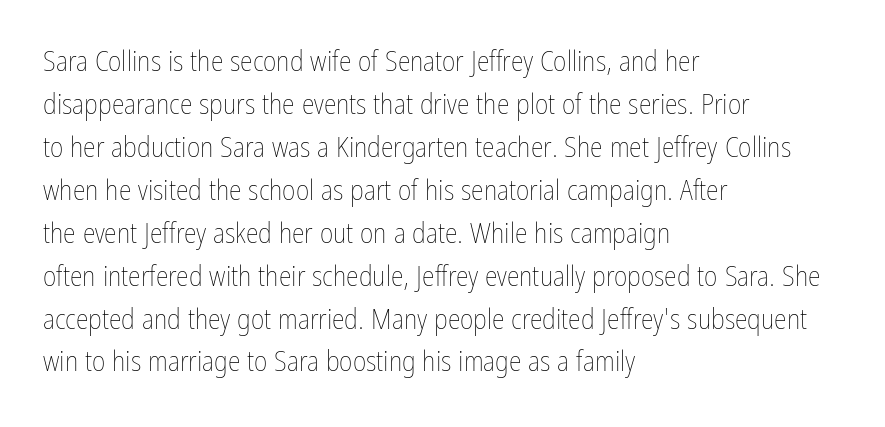
Q: Is the text bold? A: No.
Q: Is the text italic (slanted)? A: No, it is upright.
Q: Is the text underlined? A: No.
Q: How is the paragraph aligned? A: Left-aligned.
Q: Is the spacing between letters normal or unusually wide? A: Normal.
Q: Is the spacing between lines tight, normal or loose? A: Normal.
Q: Width (condensed, normal, or wide)? A: Condensed.
Q: Stroke contrast? A: Low.
Q: x-height? A: Medium.
Q: Monospaced? A: No.
